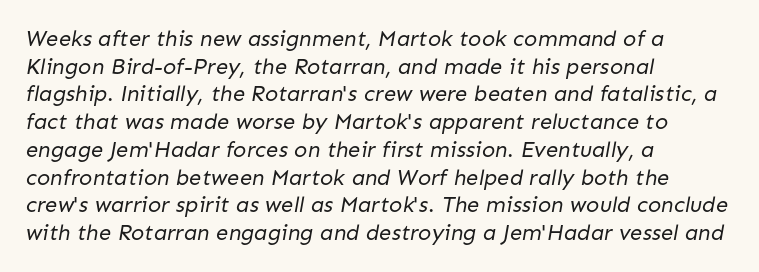
The image shows 22 px text type; set left-aligned, normal line spacing (1.26x), normal letter spacing, not underlined.
